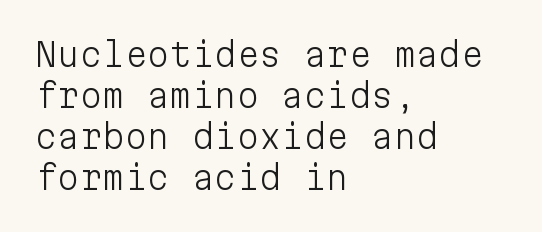
Q: Is the text bold? A: No.
Q: Is the text italic (slanted)? A: No, it is upright.
Q: Is the typeface a serif or a sans-serif typeface? A: Sans-serif.
Q: Is the text underlined? A: No.
Q: How is the paragraph aligned? A: Left-aligned.
Q: Is the spacing between letters normal or unusually wide? A: Normal.
Q: Is the spacing between lines tight, normal or loose? A: Normal.
Q: Width (condensed, normal, or wide)? A: Normal.
Q: Stroke contrast? A: Low.
Q: x-height? A: Medium.
Q: Monospaced? A: Yes.
